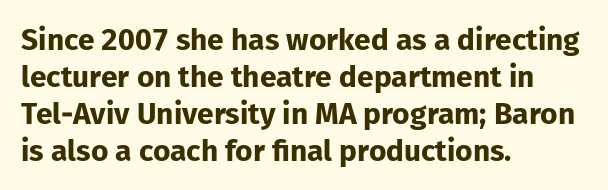
Nothing unusual about the tracking: characters are spaced as the font intends. Nobody drew a line under any word here. Summary of weight: heavy, a full bold. Upright lettering throughout. Serif or sans? Sans — the stroke terminals are bare. Typeset ragged right — the left edge is the straight one.
